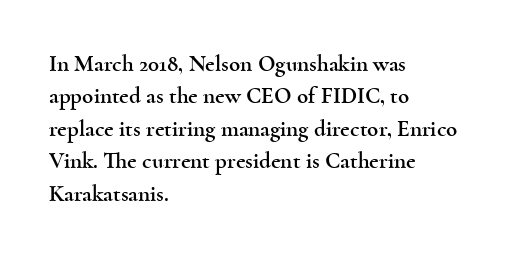
{"italic": "no", "underline": "no", "align": "left", "line_spacing": "normal", "line_spacing_ratio": 1.41, "letter_spacing": "normal", "letter_spacing_em": 0.0, "glyph_px": 23}
